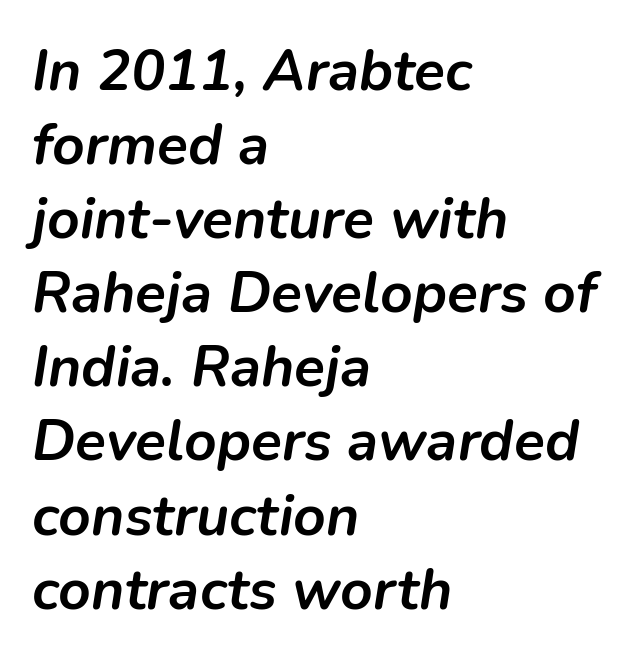
The lettering tilts uniformly, giving the passage an italic look. The letters advance in unequal steps, a hallmark of proportional type. Each glyph is drawn with heavy, bold strokes. Beneath every word, the page is bare. The ragged edge is on the right, which tells us the setting is flush left.
